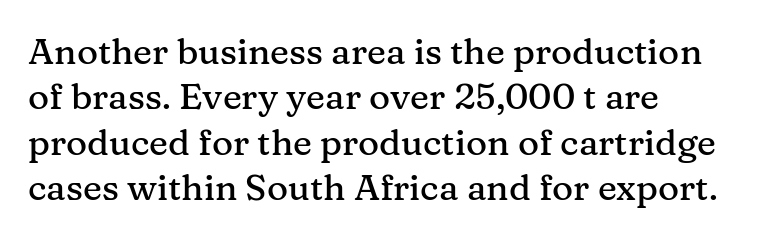
Does the copy run flush right? No — it runs flush left. You could not count columns in this text — the font is proportionally spaced. You could call the tracking neutral — neither tight nor loose. The passage shown is typeset with a serif family.
